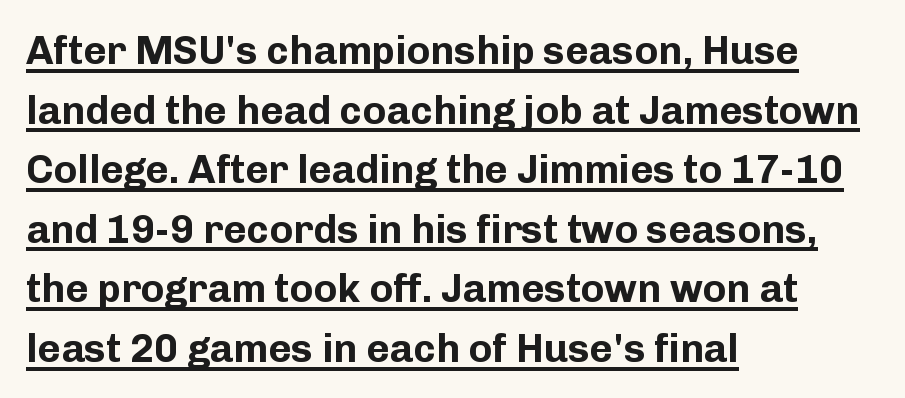
The image shows 40 px bold sans-serif type, upright; set left-aligned, normal line spacing (1.49x), normal letter spacing, underlined; low stroke contrast and a medium x-height.
